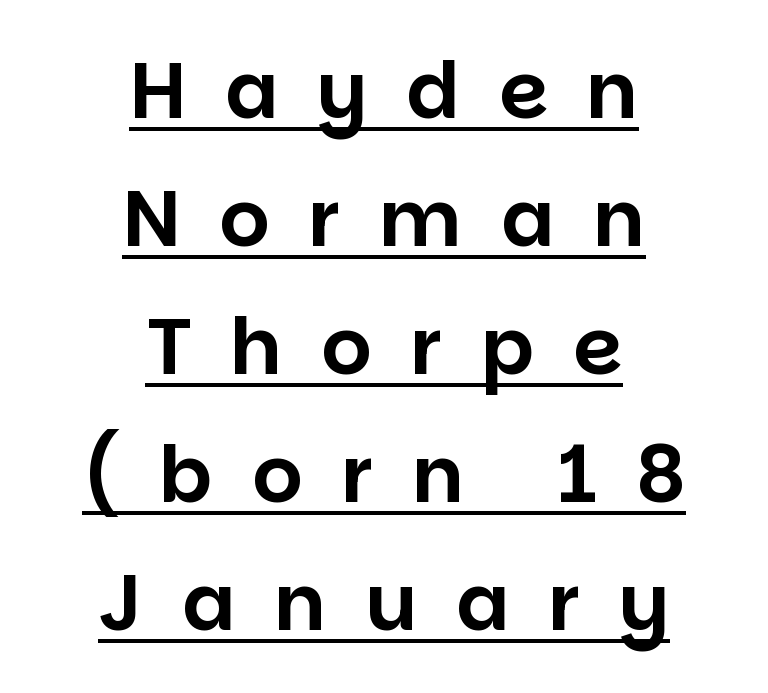
Each letter keeps its own natural width here, so spacing adapts to shape. The tracking reads as deliberately expanded to a designer's eye. The rendered words wear a rule along their underside. Note: no serifs on the glyphs. Whoever set this chose a conventional vertical rhythm.
